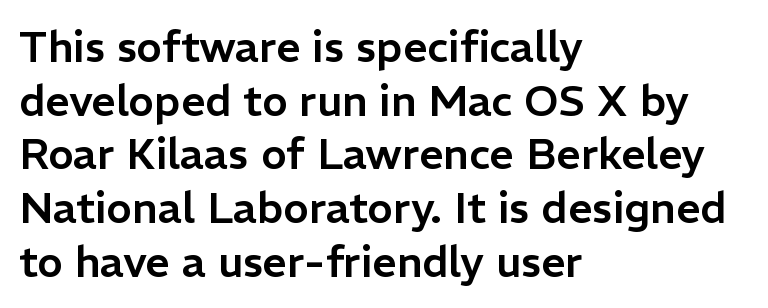
This block has exactly the height ordinary leading produces. Regarding serifs, this sample does without them. This is roman type, the default non-slanted kind. Only glyphs here, with clear space below each row.
